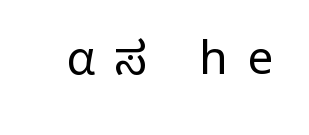
The image shows 46 px light sans-serif type, upright; set unusually wide letter spacing (+0.42 em), not underlined; low stroke contrast and a medium x-height.
